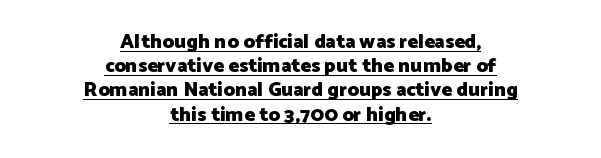
{"italic": "no", "bold": "yes", "underline": "yes", "align": "center", "line_spacing_ratio": 1.21, "letter_spacing": "normal", "letter_spacing_em": 0.0, "glyph_px": 20}
